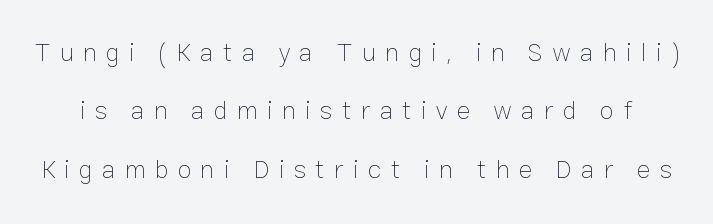
You could fit nearly another row in the gap between these rows. No extra ink here — the face is not bold. Is there any slant? The stems are plumb. Descender tails drop into unmarked territory.
